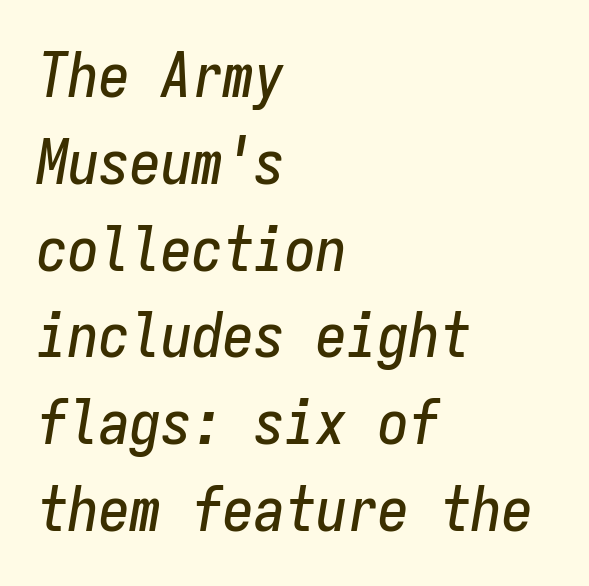
The image shows 62 px condensed type, italic (leaning right), monospaced; set left-aligned, normal line spacing (1.4x), normal letter spacing, not underlined; low stroke contrast and a medium x-height.
